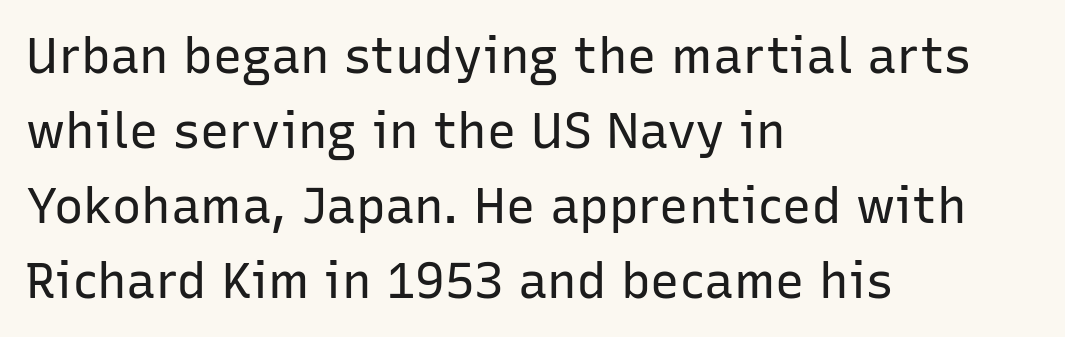
Q: Is the text bold? A: No.
Q: Is the text italic (slanted)? A: No, it is upright.
Q: Is the typeface a serif or a sans-serif typeface? A: Sans-serif.
Q: Is the text underlined? A: No.
Q: How is the paragraph aligned? A: Left-aligned.
Q: Is the spacing between letters normal or unusually wide? A: Normal.
Q: Is the spacing between lines tight, normal or loose? A: Normal.
Q: Width (condensed, normal, or wide)? A: Normal.
Q: Stroke contrast? A: Low.
Q: x-height? A: Medium.
Q: Monospaced? A: No.
